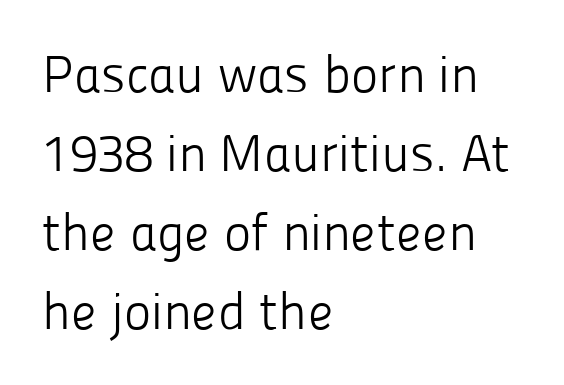
Descender tails drop into unmarked territory. The strokes carry an ordinary text weight at most. The letters advance in unequal steps, a hallmark of proportional type. Leading: standard. The type is set solid horizontally, with unmodified tracking.
